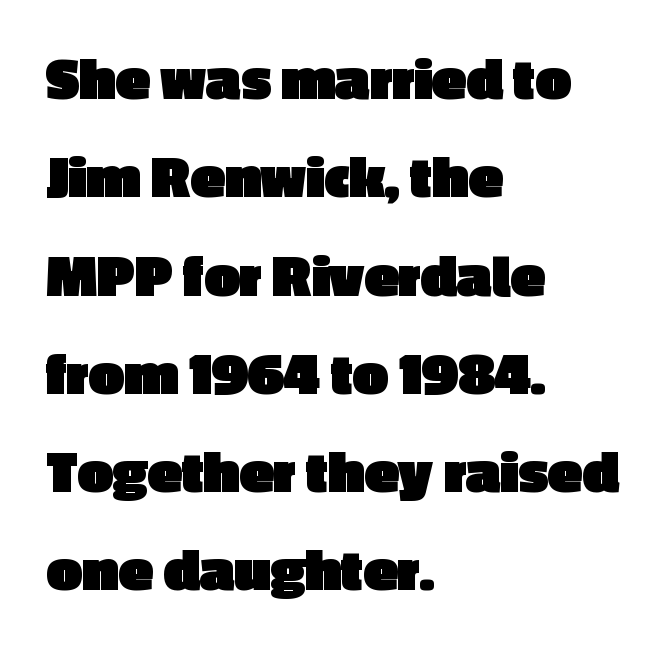
The image shows 63 px heavy sans-serif type, upright; set left-aligned, normal line spacing (1.56x), normal letter spacing, not underlined; a medium x-height.
